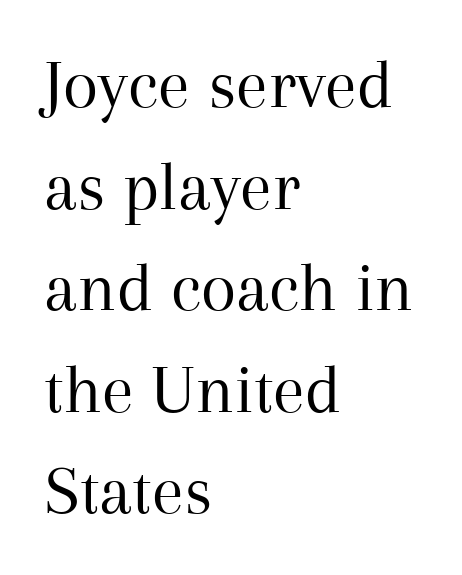
Counters stay open thanks to moderate or lighter strokes. Is there any slant? The stems are plumb. Compared with a centered layout, this one pins lines to the left instead. Honestly, there is no underline to notice here at all. Tracking here is standard; glyphs follow each other at the usual distance. Line spacing here is normal.
